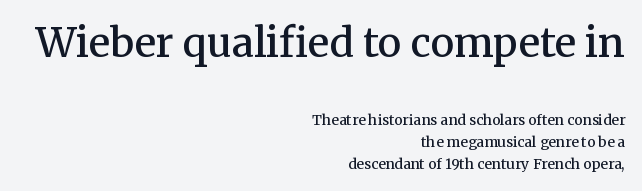
The image shows 40 px semibold serif type, upright; set right-aligned, normal line spacing (1.56x), normal letter spacing, not underlined; the first (top) block is 2.86x larger; medium stroke contrast and a medium x-height.
